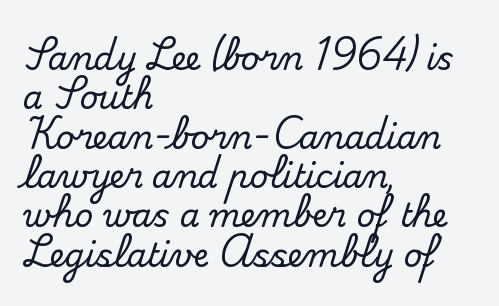
{"width": "normal", "stroke_contrast": "medium", "x_height": "small", "monospaced": "no", "underline": "no", "align": "left", "line_spacing_ratio": 1.23, "letter_spacing": "normal", "letter_spacing_em": 0.0, "glyph_px": 32}
